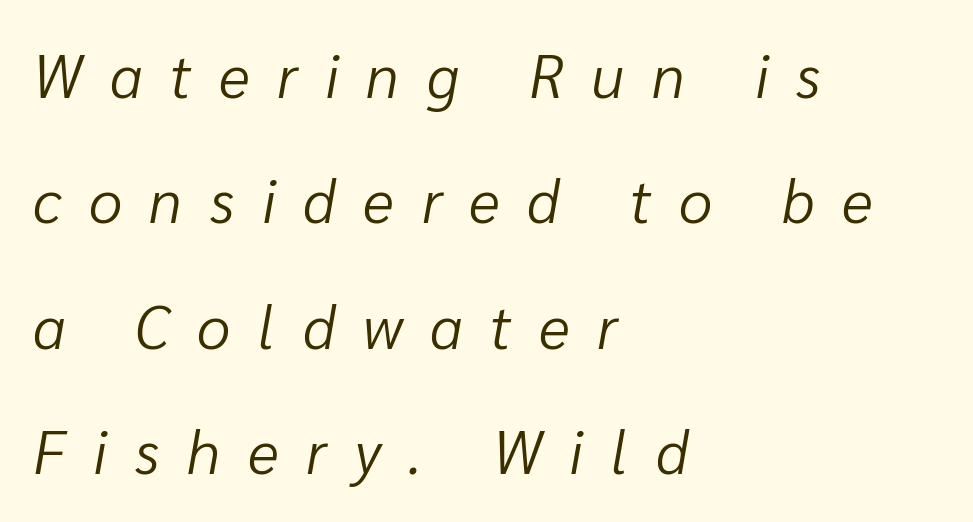
The image shows 60 px light type, italic (leaning right); set left-aligned, loose line spacing (2.09x), unusually wide letter spacing (+0.46 em), not underlined; low stroke contrast and a medium x-height.
